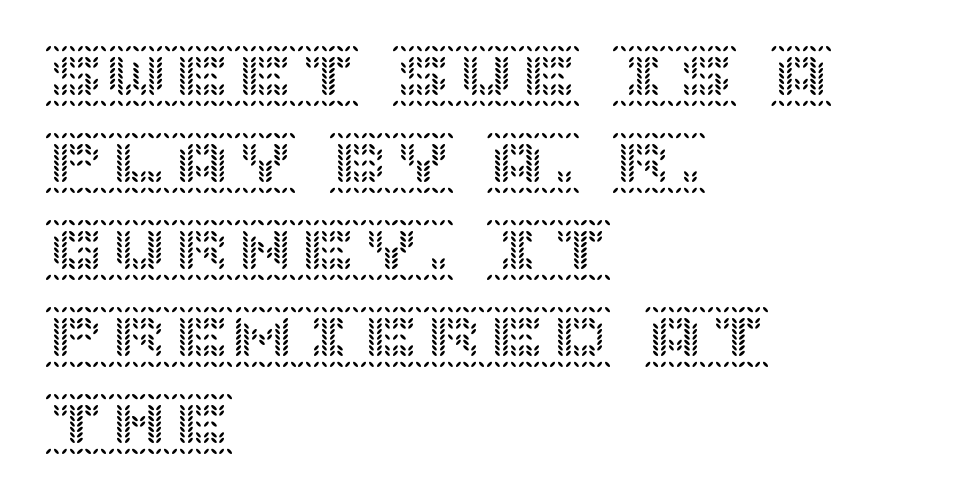
The image shows 63 px text type, upright; set left-aligned, normal line spacing (1.38x), normal letter spacing, not underlined; a large x-height.
